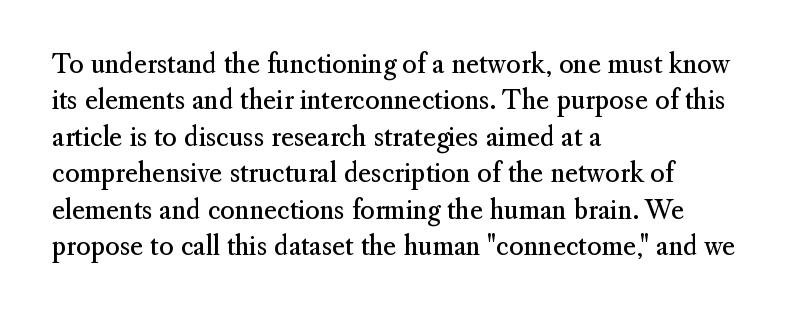
{"italic": "no", "bold": "no", "underline": "no", "align": "left", "line_spacing": "normal", "line_spacing_ratio": 1.46, "letter_spacing": "normal", "letter_spacing_em": 0.0, "glyph_px": 25}
